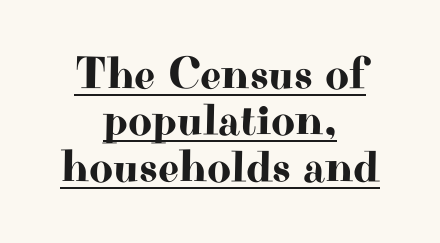
In terms of letterspacing, this is plain default setting. This rendering employs a face with finishing strokes, i.e., a serif. The space between consecutive lines is stingy. This rendering features underlined lettering. Typeset on center — no edge is straight. Posture: straight, roman, zero tilt.
